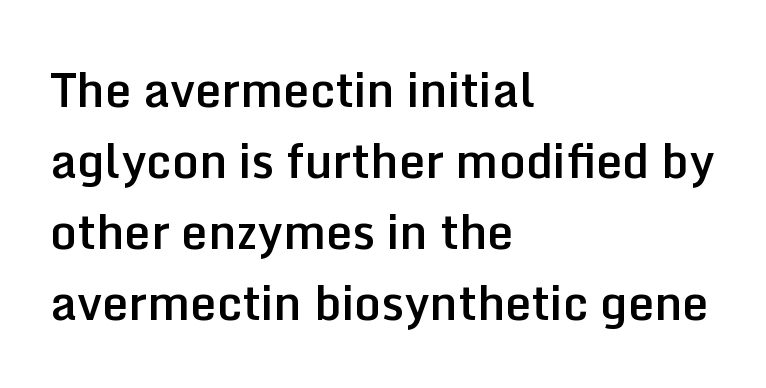
The image shows 47 px semibold sans-serif type, upright; set left-aligned, normal line spacing (1.51x), normal letter spacing, not underlined; low stroke contrast and a medium x-height.
